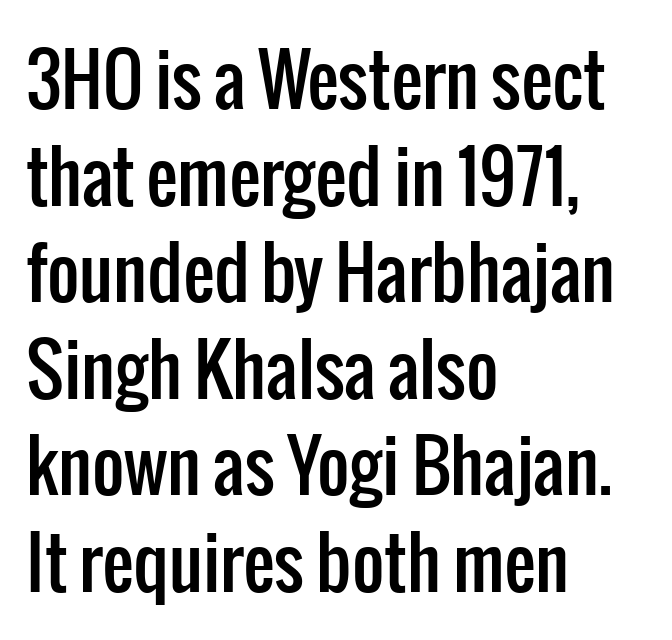
{"serif": "no", "italic": "no", "width": "condensed", "stroke_contrast": "low", "x_height": "medium", "monospaced": "no", "underline": "no", "align": "left", "line_spacing": "normal", "line_spacing_ratio": 1.38, "letter_spacing": "normal", "letter_spacing_em": 0.0, "glyph_px": 70}
